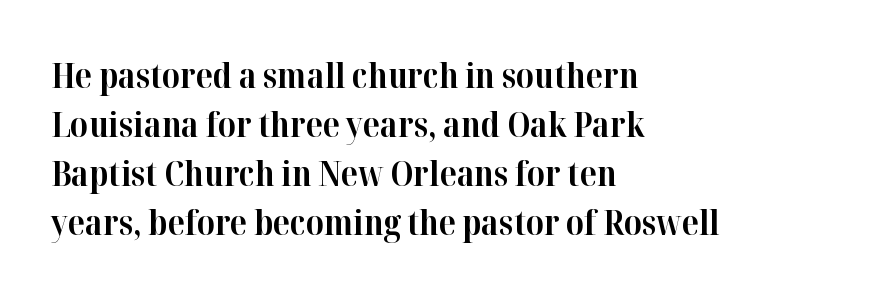
{"serif": "yes", "italic": "no", "bold": "yes", "weight": "bold", "width": "normal", "stroke_contrast": "high", "x_height": "medium", "monospaced": "no", "underline": "no", "align": "left", "line_spacing": "normal", "line_spacing_ratio": 1.44, "letter_spacing": "normal", "letter_spacing_em": 0.0, "glyph_px": 34}
